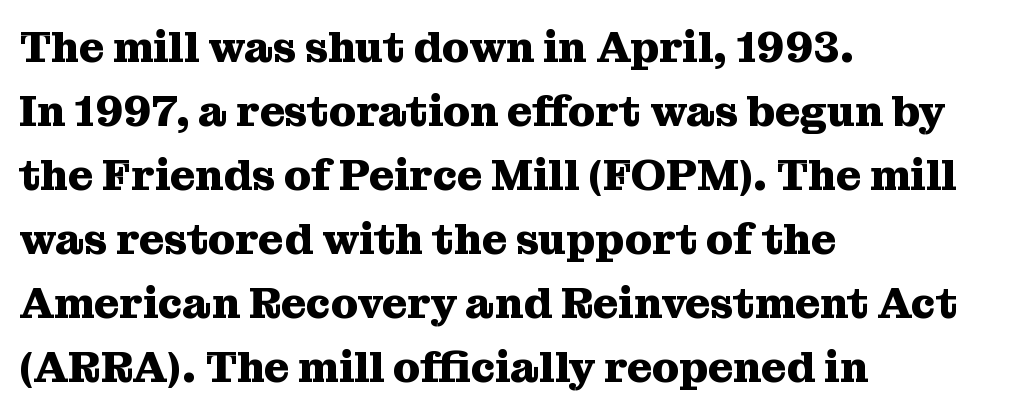
The image shows 43 px heavy serif type, upright; set left-aligned, normal line spacing (1.49x), normal letter spacing, not underlined; medium stroke contrast and a medium x-height.
